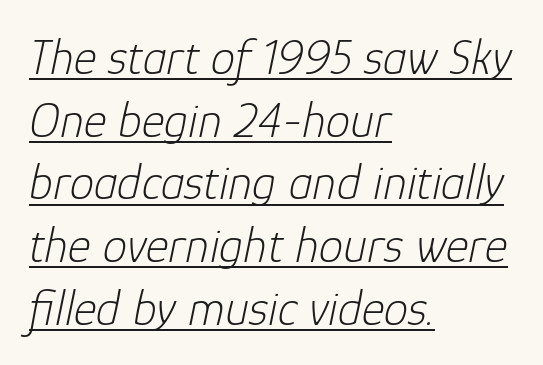
{"italic": "yes", "lean": "right", "slant_degrees": 12, "bold": "no", "weight": "light", "width": "normal", "stroke_contrast": "low", "x_height": "medium", "monospaced": "no", "underline": "yes", "align": "left", "line_spacing": "normal", "line_spacing_ratio": 1.28, "letter_spacing": "normal", "letter_spacing_em": 0.0, "glyph_px": 49}
